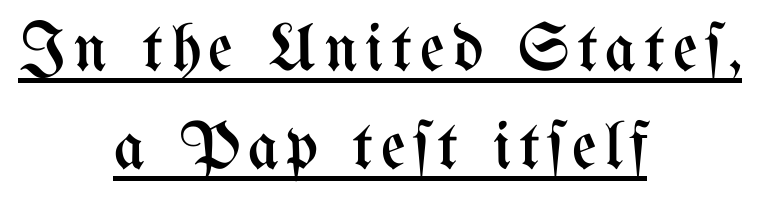
{"italic": "no", "bold": "no", "weight": "regular", "width": "condensed", "stroke_contrast": "medium", "x_height": "medium", "monospaced": "no", "underline": "yes", "align": "center", "line_spacing": "normal", "line_spacing_ratio": 1.44, "glyph_px": 68}
